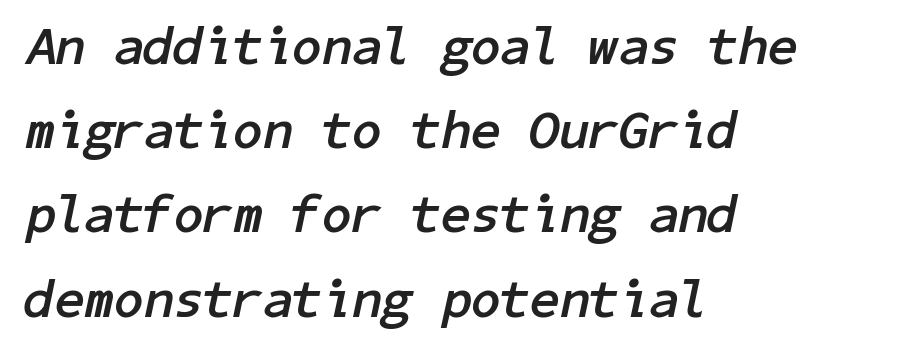
Glyph-to-glyph distance matches everyday printed text. Only glyphs here, with clear space below each row. Regarding leading, the lines here are spaced in the standard way. This is heavy type, rendered in bold. The typesetter chose a ragged-right arrangement here. Notice how the stems are inclined rather than vertical — that's the hallmark of italics.
